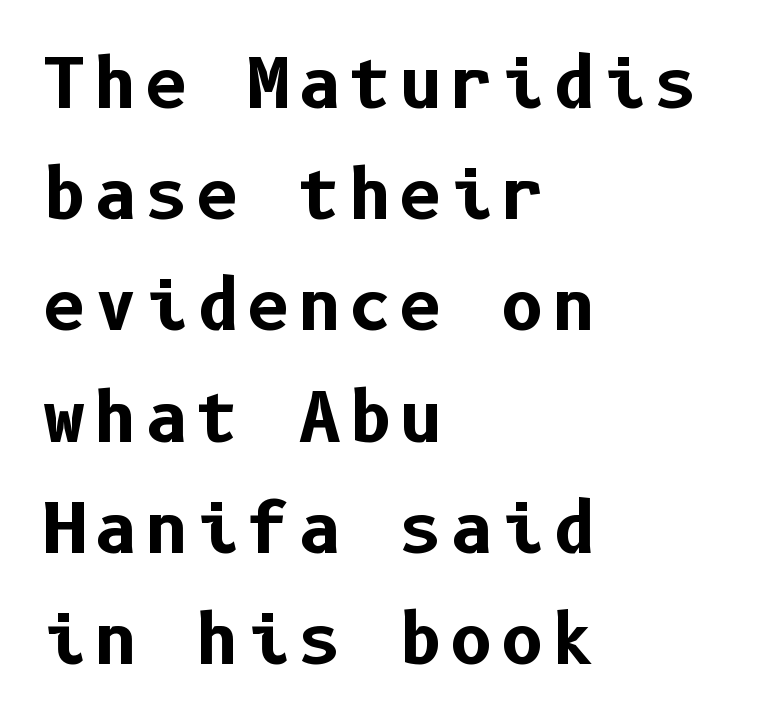
Q: Is the text bold? A: Yes.
Q: Is the text italic (slanted)? A: No, it is upright.
Q: Is the typeface a serif or a sans-serif typeface? A: Sans-serif.
Q: Is the text underlined? A: No.
Q: How is the paragraph aligned? A: Left-aligned.
Q: Is the spacing between lines tight, normal or loose? A: Normal.
Q: Width (condensed, normal, or wide)? A: Normal.
Q: Stroke contrast? A: Low.
Q: x-height? A: Medium.
